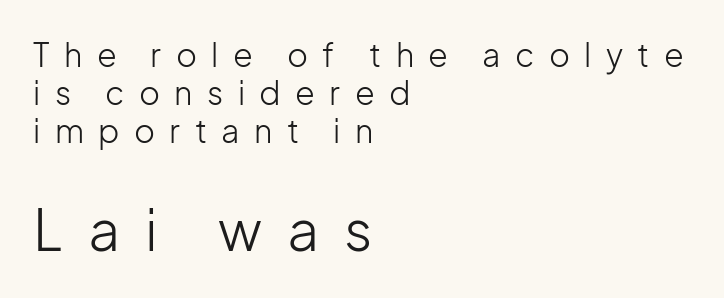
The image shows 56 px light sans-serif type, upright; set left-aligned, line spacing 1.19x, unusually wide letter spacing (+0.45 em), not underlined; the second (bottom) block is 1.75x larger; low stroke contrast and a medium x-height.
